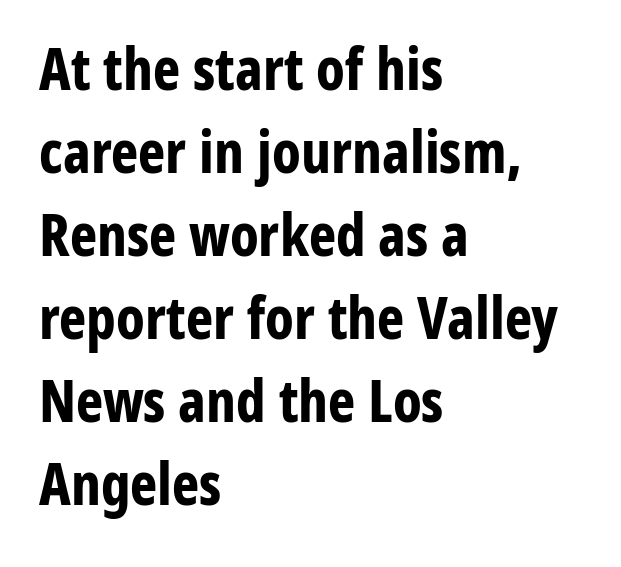
{"serif": "no", "italic": "no", "bold": "yes", "weight": "bold", "width": "condensed", "stroke_contrast": "low", "x_height": "medium", "monospaced": "no", "underline": "no", "align": "left", "line_spacing": "normal", "line_spacing_ratio": 1.43, "letter_spacing": "normal", "letter_spacing_em": 0.0, "glyph_px": 58}
